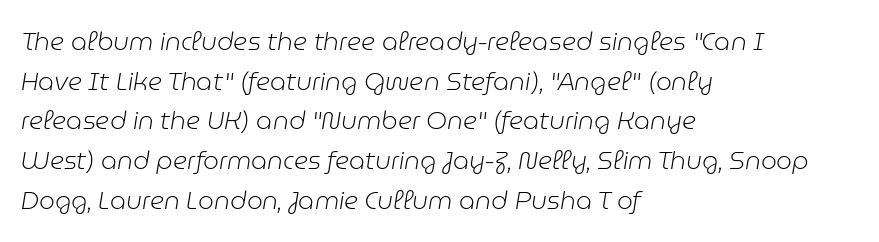
The glyphs look as if they've been sheared to an angle. Does the leading feel generous? No, just average. Honestly, there is no underline to notice here at all. This is not heavy type; no bold has been used. This sample is left-justified, so line endings fall wherever the words run out. You could call the tracking neutral — neither tight nor loose.
